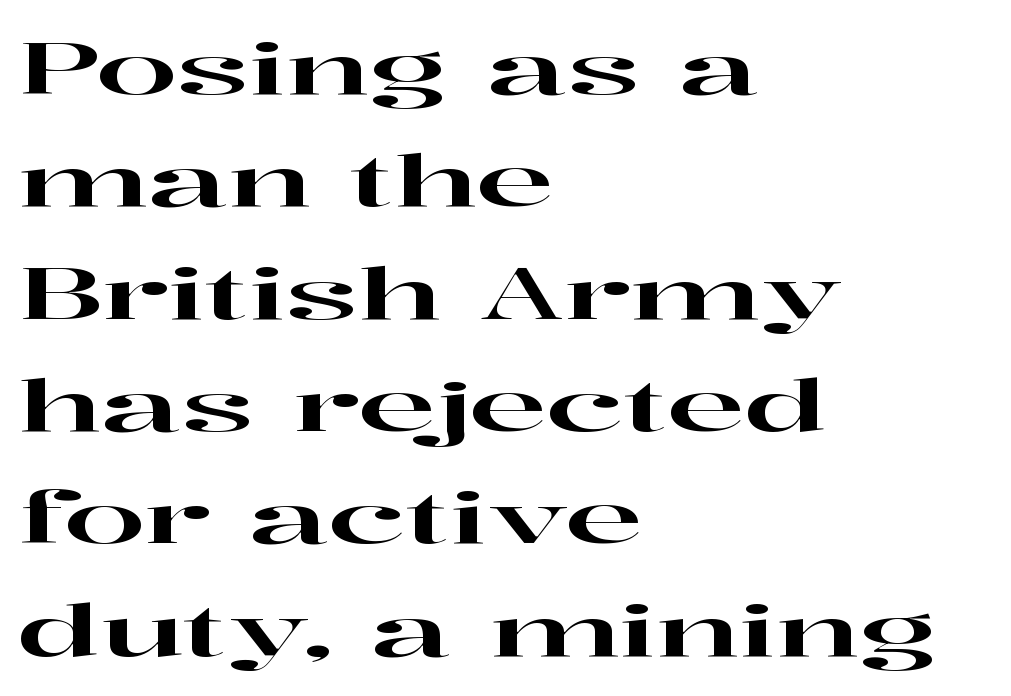
You can tell from the footed stems that serif type was used. Alignment: flush left. The glyphs are unaccompanied by any horizontal stroke below them. Ordinary non-slanted type is in use.
